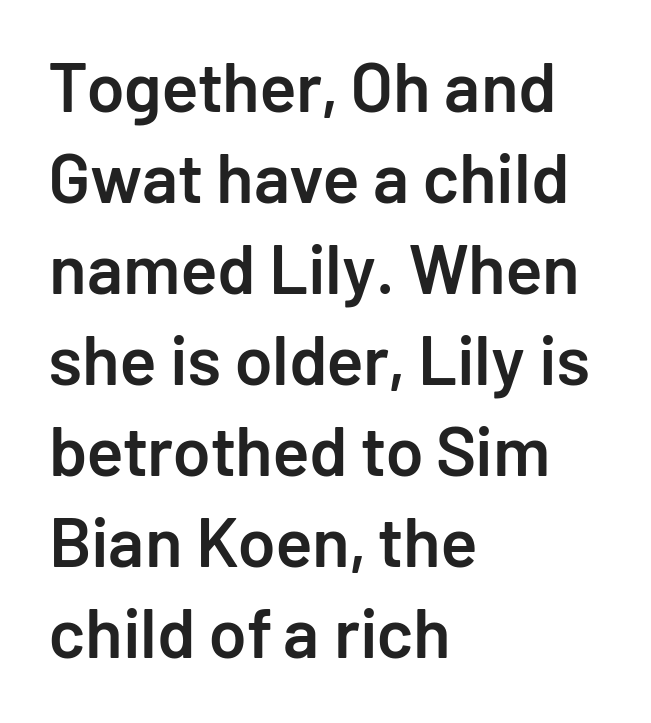
Q: Is the text bold? A: Semi-bold.
Q: Is the text italic (slanted)? A: No, it is upright.
Q: Is the typeface a serif or a sans-serif typeface? A: Sans-serif.
Q: Is the text underlined? A: No.
Q: How is the paragraph aligned? A: Left-aligned.
Q: Is the spacing between letters normal or unusually wide? A: Normal.
Q: Is the spacing between lines tight, normal or loose? A: Normal.
Q: Width (condensed, normal, or wide)? A: Normal.
Q: Stroke contrast? A: Low.
Q: x-height? A: Medium.
Q: Monospaced? A: No.
